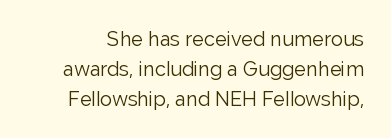
The cut favours lightness, reaching ordinary text weight at its darkest. Clear beneath every line of the passage. The type sits square on the baseline with zero lean. You could call the tracking neutral — neither tight nor loose.
